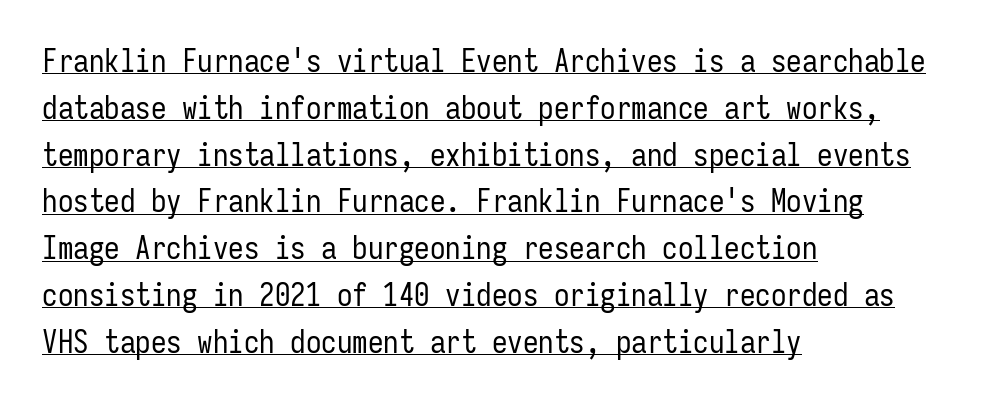
Q: Is the text bold? A: No.
Q: Is the text italic (slanted)? A: No, it is upright.
Q: Is the typeface a serif or a sans-serif typeface? A: Sans-serif.
Q: Is the text underlined? A: Yes.
Q: How is the paragraph aligned? A: Left-aligned.
Q: Is the spacing between letters normal or unusually wide? A: Normal.
Q: Is the spacing between lines tight, normal or loose? A: Normal.
Q: Width (condensed, normal, or wide)? A: Condensed.
Q: Stroke contrast? A: Low.
Q: x-height? A: Medium.
Q: Monospaced? A: Yes.
